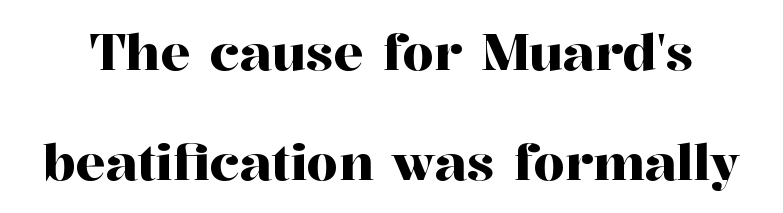
Lines of text with bare space underneath. The typography opts for an upright posture over an oblique one. Proportional: the letters do not fall into vertical columns. Leading: increased.
